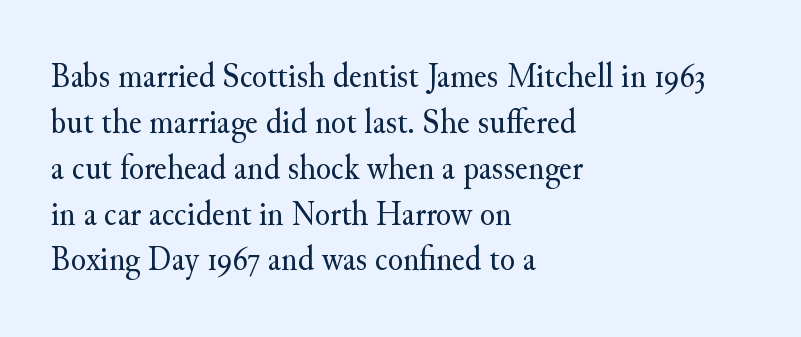
{"serif": "yes", "italic": "no", "bold": "no", "weight": "regular", "width": "normal", "stroke_contrast": "medium", "x_height": "small", "monospaced": "no", "underline": "no", "align": "left", "line_spacing": "normal", "line_spacing_ratio": 1.31, "letter_spacing": "normal", "letter_spacing_em": 0.0, "glyph_px": 35}
